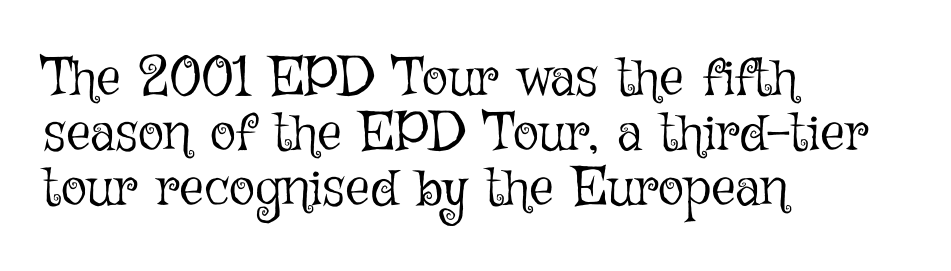
Q: Is the text bold? A: No.
Q: Is the text italic (slanted)? A: No, it is upright.
Q: Is the text underlined? A: No.
Q: How is the paragraph aligned? A: Left-aligned.
Q: Is the spacing between letters normal or unusually wide? A: Normal.
Q: Is the spacing between lines tight, normal or loose? A: Tight.
Q: Width (condensed, normal, or wide)? A: Normal.
Q: Stroke contrast? A: Low.
Q: x-height? A: Medium.
Q: Monospaced? A: No.
